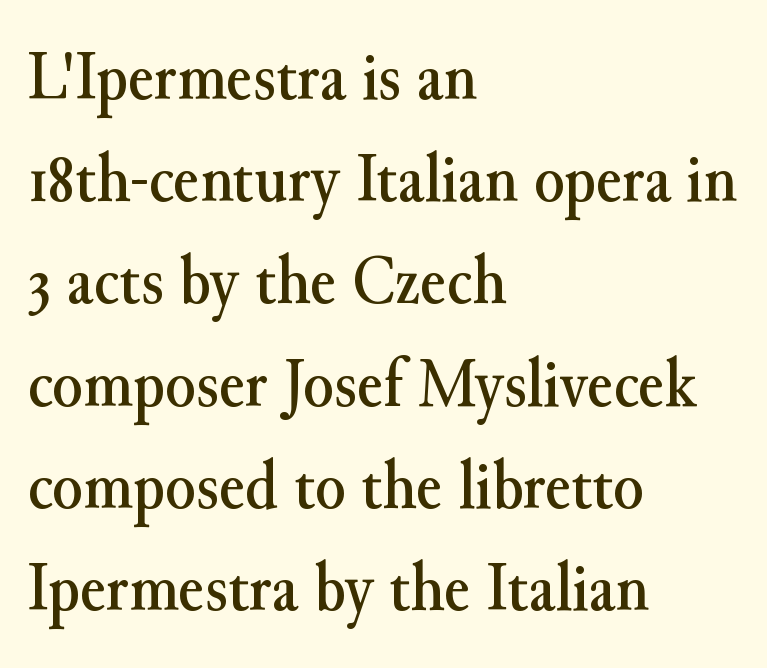
{"serif": "yes", "italic": "no", "width": "normal", "stroke_contrast": "medium", "x_height": "small", "monospaced": "no", "underline": "no", "align": "left", "line_spacing": "normal", "line_spacing_ratio": 1.46, "letter_spacing": "normal", "letter_spacing_em": 0.0, "glyph_px": 70}
